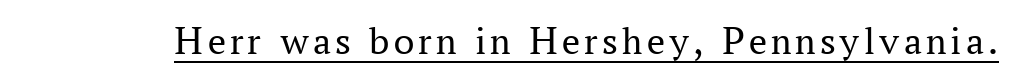
{"serif": "yes", "italic": "no", "bold": "no", "weight": "regular", "width": "normal", "stroke_contrast": "medium", "x_height": "medium", "monospaced": "no", "underline": "yes", "glyph_px": 40}
